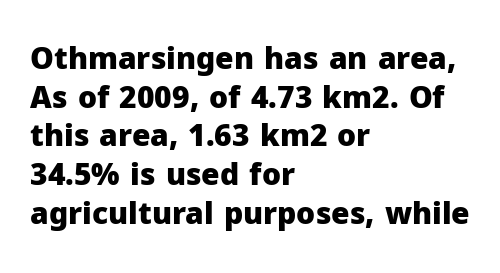
{"serif": "no", "italic": "no", "bold": "yes", "weight": "heavy", "width": "normal", "stroke_contrast": "low", "x_height": "medium", "monospaced": "no", "underline": "no", "align": "left", "line_spacing": "normal", "line_spacing_ratio": 1.29, "letter_spacing": "normal", "letter_spacing_em": 0.0, "glyph_px": 30}
